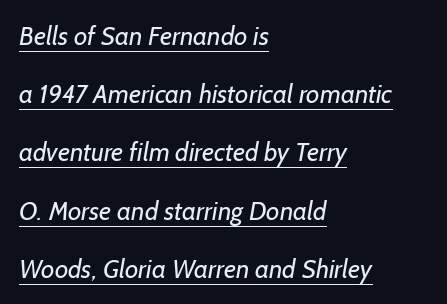
Honestly, the rows look like they've been pulled way apart. Alignment: flush left. No letter is thick-stroked: the sample isn't bold. The lettering is marked with a stroke running underneath it. Honestly, the letter spacing is just normal — you wouldn't notice it.
